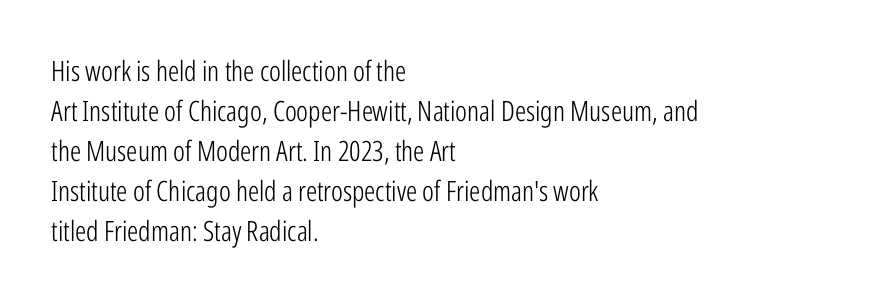
Q: Is the text bold? A: No.
Q: Is the text italic (slanted)? A: No, it is upright.
Q: Is the typeface a serif or a sans-serif typeface? A: Sans-serif.
Q: Is the text underlined? A: No.
Q: How is the paragraph aligned? A: Left-aligned.
Q: Is the spacing between letters normal or unusually wide? A: Normal.
Q: Is the spacing between lines tight, normal or loose? A: Normal.
Q: Width (condensed, normal, or wide)? A: Condensed.
Q: Stroke contrast? A: Low.
Q: x-height? A: Medium.
Q: Monospaced? A: No.
